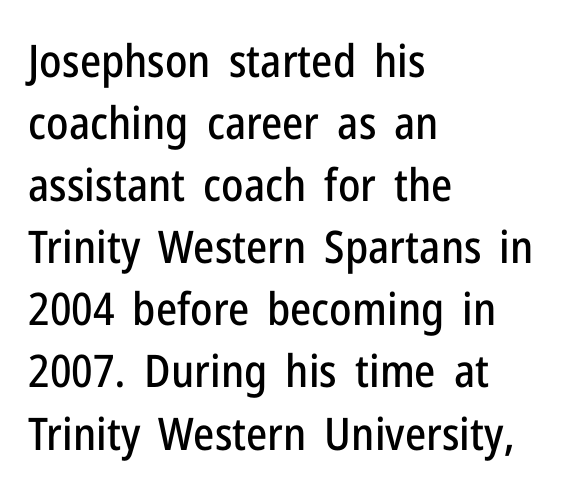
The image shows 45 px condensed sans-serif type, upright; set left-aligned, normal line spacing (1.38x), normal letter spacing, not underlined; low stroke contrast and a medium x-height.
